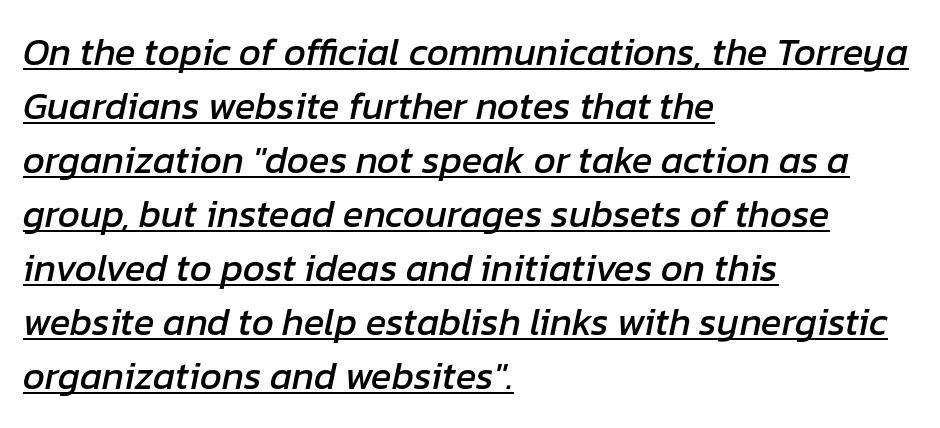
Q: Is the text italic (slanted)? A: Yes, it leans right by about 12 degrees.
Q: Is the text underlined? A: Yes.
Q: How is the paragraph aligned? A: Left-aligned.
Q: Is the spacing between letters normal or unusually wide? A: Normal.
Q: Is the spacing between lines tight, normal or loose? A: Normal.
Q: Width (condensed, normal, or wide)? A: Normal.
Q: Stroke contrast? A: Low.
Q: x-height? A: Medium.
Q: Monospaced? A: No.
